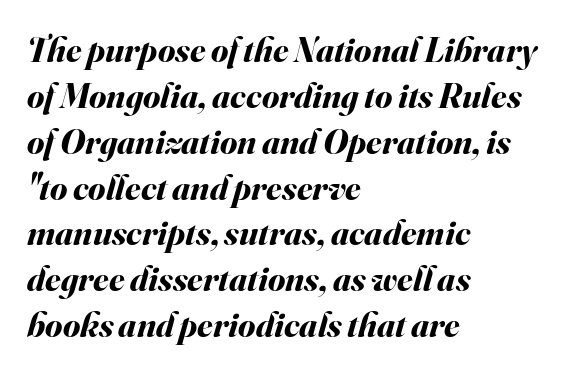
Q: Is the text bold? A: Yes.
Q: Is the text italic (slanted)? A: Yes, it leans right by about 16 degrees.
Q: Is the text underlined? A: No.
Q: How is the paragraph aligned? A: Left-aligned.
Q: Is the spacing between letters normal or unusually wide? A: Normal.
Q: Is the spacing between lines tight, normal or loose? A: Normal.
Q: Width (condensed, normal, or wide)? A: Normal.
Q: Stroke contrast? A: Medium.
Q: x-height? A: Small.
Q: Monospaced? A: No.
